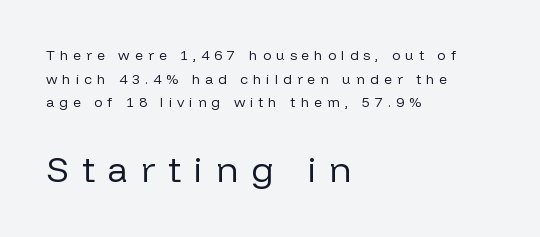
I'd call this a sans setting — the letters go barefoot. Which of the two is more prominent by size? The second, at the bottom. The setting favours the left margin, as ordinary paragraphs usually do. Italic? Not at all — the glyphs are vertical.
